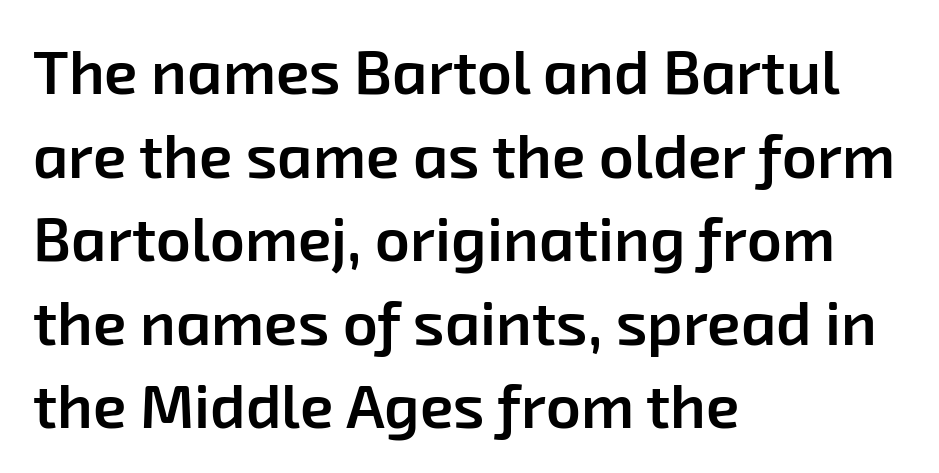
{"serif": "no", "bold": "semi", "weight": "semibold", "width": "normal", "stroke_contrast": "low", "x_height": "medium", "monospaced": "no", "underline": "no", "align": "left", "line_spacing": "normal", "line_spacing_ratio": 1.37, "letter_spacing": "normal", "letter_spacing_em": 0.0, "glyph_px": 61}
